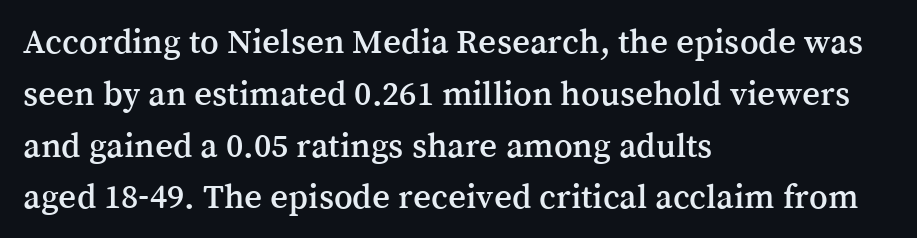
The image shows 35 px serif type, upright; set left-aligned, normal line spacing (1.48x), normal letter spacing, not underlined; medium stroke contrast and a medium x-height.
